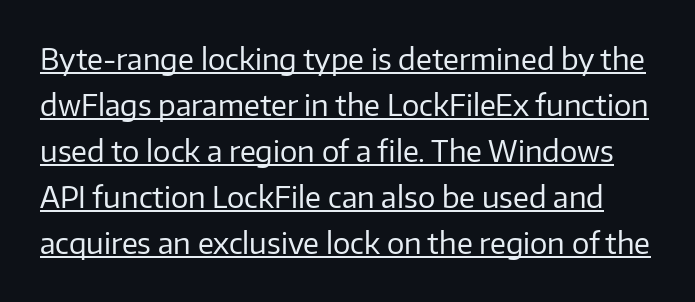
{"serif": "no", "italic": "no", "bold": "no", "weight": "regular", "width": "normal", "stroke_contrast": "low", "x_height": "medium", "monospaced": "no", "underline": "yes", "line_spacing": "normal", "line_spacing_ratio": 1.59, "letter_spacing": "normal", "letter_spacing_em": 0.0, "glyph_px": 29}
